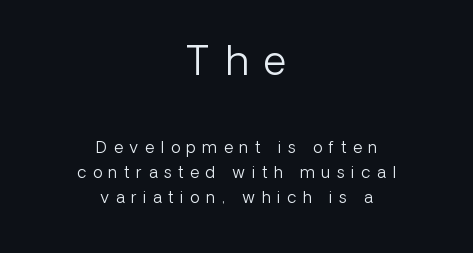
Q: Is the text bold? A: No.
Q: Is the text italic (slanted)? A: No, it is upright.
Q: Is the typeface a serif or a sans-serif typeface? A: Sans-serif.
Q: Is the text underlined? A: No.
Q: How is the paragraph aligned? A: Centered.
Q: Is the spacing between letters normal or unusually wide? A: Unusually wide.
Q: Is the spacing between lines tight, normal or loose? A: Normal.
Q: Which block of text is set in a larger size, the first (top) or the second (bottom)? A: The first (top) one.
Q: Width (condensed, normal, or wide)? A: Normal.
Q: Stroke contrast? A: Low.
Q: x-height? A: Medium.
Q: Monospaced? A: No.
